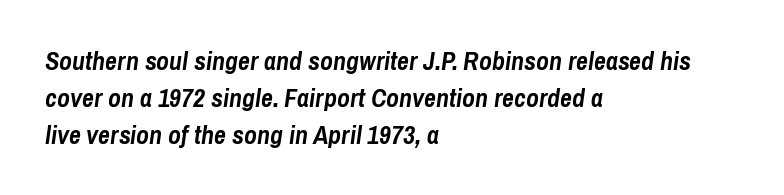
Q: Is the text bold? A: Yes.
Q: Is the text italic (slanted)? A: Yes, it leans right by about 8 degrees.
Q: Is the text underlined? A: No.
Q: How is the paragraph aligned? A: Left-aligned.
Q: Is the spacing between letters normal or unusually wide? A: Normal.
Q: Is the spacing between lines tight, normal or loose? A: Normal.
